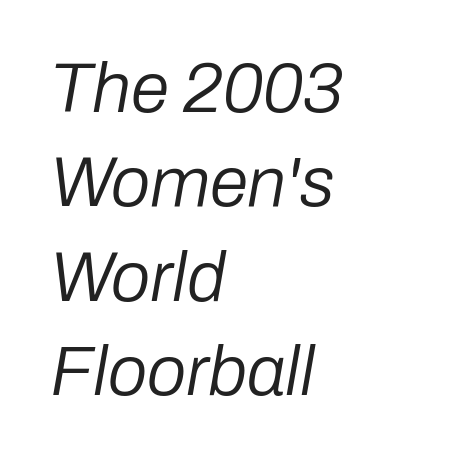
The image shows 70 px regular-weight type, italic (leaning right); set left-aligned, normal line spacing (1.35x), normal letter spacing, not underlined; low stroke contrast and a medium x-height.
